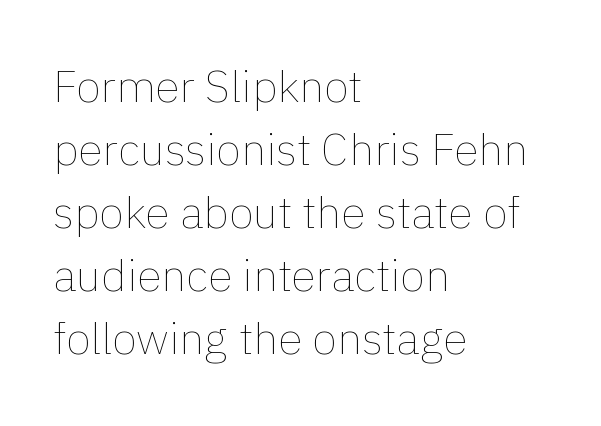
Q: Is the text bold? A: No.
Q: Is the text italic (slanted)? A: No, it is upright.
Q: Is the text underlined? A: No.
Q: How is the paragraph aligned? A: Left-aligned.
Q: Is the spacing between letters normal or unusually wide? A: Normal.
Q: Is the spacing between lines tight, normal or loose? A: Normal.
Q: Width (condensed, normal, or wide)? A: Normal.
Q: Stroke contrast? A: Low.
Q: x-height? A: Medium.
Q: Monospaced? A: No.
